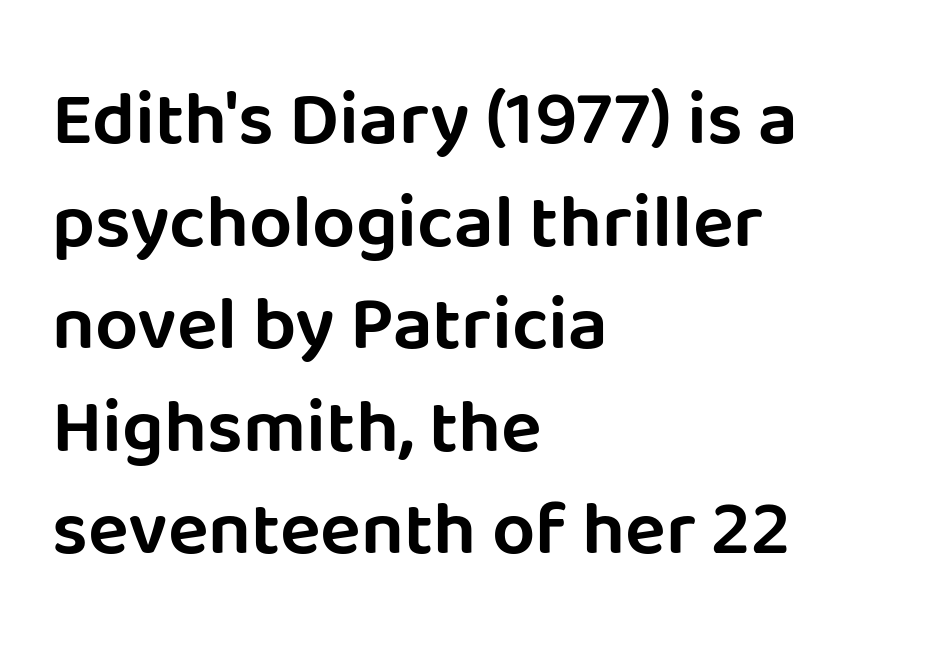
Q: Is the text italic (slanted)? A: No, it is upright.
Q: Is the typeface a serif or a sans-serif typeface? A: Sans-serif.
Q: Is the text underlined? A: No.
Q: How is the paragraph aligned? A: Left-aligned.
Q: Is the spacing between letters normal or unusually wide? A: Normal.
Q: Is the spacing between lines tight, normal or loose? A: Normal.
Q: Width (condensed, normal, or wide)? A: Normal.
Q: Stroke contrast? A: Low.
Q: x-height? A: Large.
Q: Monospaced? A: No.
